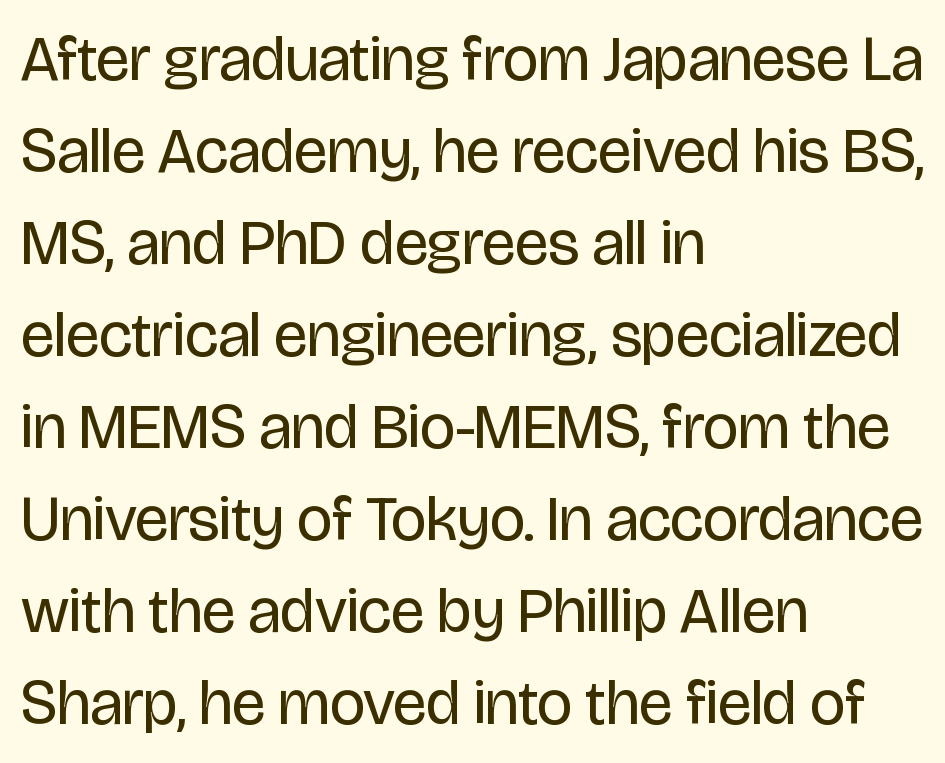
Q: Is the text bold? A: No.
Q: Is the text italic (slanted)? A: No, it is upright.
Q: Is the typeface a serif or a sans-serif typeface? A: Sans-serif.
Q: Is the text underlined? A: No.
Q: How is the paragraph aligned? A: Left-aligned.
Q: Is the spacing between letters normal or unusually wide? A: Normal.
Q: Is the spacing between lines tight, normal or loose? A: Normal.
Q: Width (condensed, normal, or wide)? A: Condensed.
Q: Stroke contrast? A: Low.
Q: x-height? A: Large.
Q: Monospaced? A: No.
